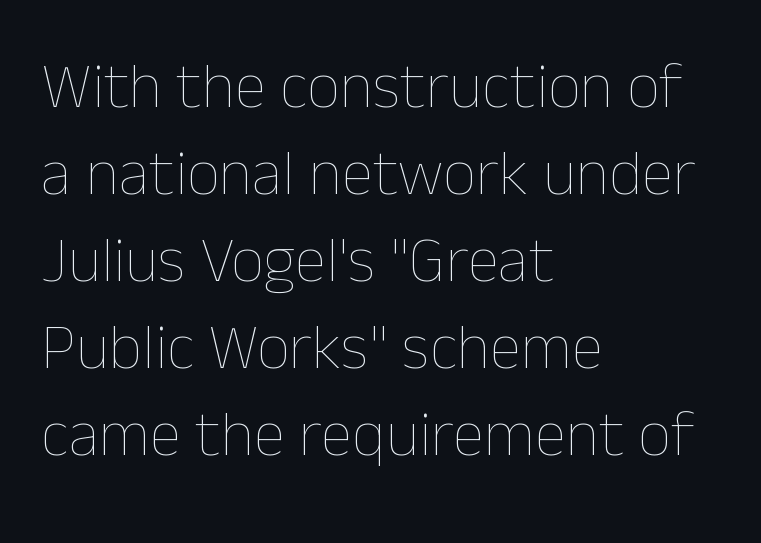
Q: Is the text bold? A: No.
Q: Is the text italic (slanted)? A: No, it is upright.
Q: Is the text underlined? A: No.
Q: How is the paragraph aligned? A: Left-aligned.
Q: Is the spacing between letters normal or unusually wide? A: Normal.
Q: Is the spacing between lines tight, normal or loose? A: Normal.
Q: Width (condensed, normal, or wide)? A: Normal.
Q: Stroke contrast? A: Low.
Q: x-height? A: Medium.
Q: Monospaced? A: No.
